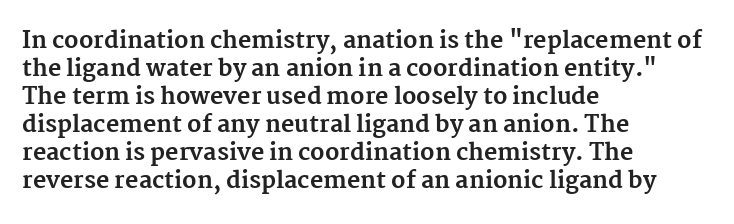
Q: Is the text bold? A: Yes.
Q: Is the text italic (slanted)? A: No, it is upright.
Q: Is the text underlined? A: No.
Q: How is the paragraph aligned? A: Left-aligned.
Q: Is the spacing between letters normal or unusually wide? A: Normal.
